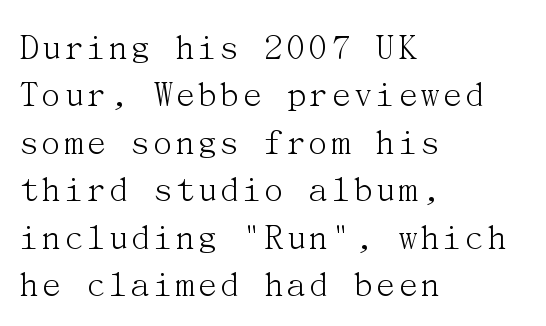
{"serif": "yes", "italic": "no", "bold": "no", "weight": "light", "width": "normal", "stroke_contrast": "medium", "x_height": "medium", "underline": "no", "align": "left", "line_spacing": "normal", "line_spacing_ratio": 1.25, "letter_spacing": "normal", "letter_spacing_em": 0.0, "glyph_px": 38}
